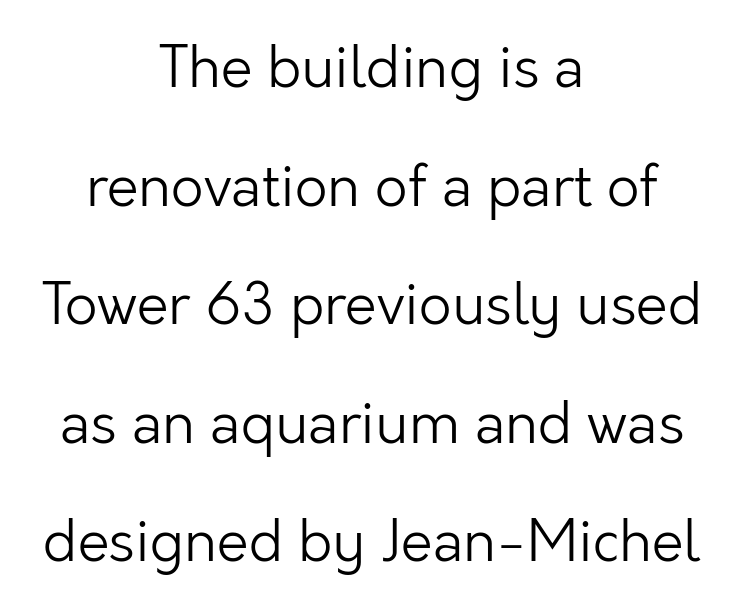
Q: Is the text bold? A: No.
Q: Is the text italic (slanted)? A: No, it is upright.
Q: Is the typeface a serif or a sans-serif typeface? A: Sans-serif.
Q: Is the text underlined? A: No.
Q: How is the paragraph aligned? A: Centered.
Q: Is the spacing between letters normal or unusually wide? A: Normal.
Q: Is the spacing between lines tight, normal or loose? A: Loose.
Q: Width (condensed, normal, or wide)? A: Normal.
Q: Stroke contrast? A: Low.
Q: x-height? A: Medium.
Q: Monospaced? A: No.
